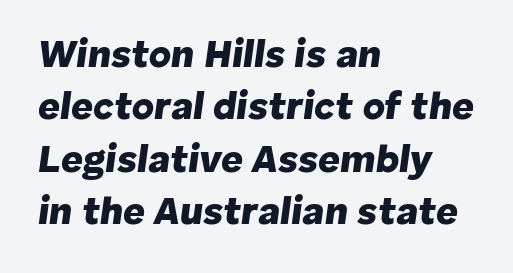
Spacing verdict: proportional, widths tailored to each character. The block of text has a typical density, with ordinary space between rows. The baseline area is clear. This sample uses plain, unmodified letter spacing. The strokes are fattened all the way to bold.
